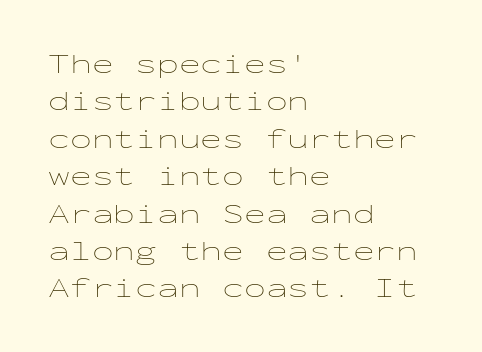
The letters stand upright; this is a roman face. The lines are quadded left. Clear beneath every line of the passage. The rendering keeps characters at their native spacing.
